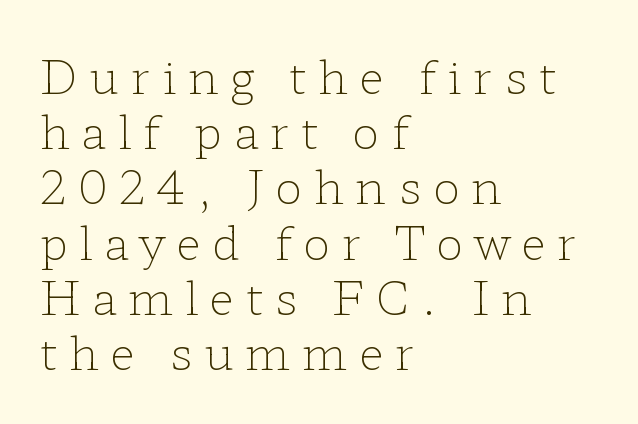
The image shows 46 px light, wide serif type, upright; set left-aligned, line spacing 1.2x, unusually wide letter spacing (+0.25 em), not underlined; low stroke contrast and a medium x-height.
